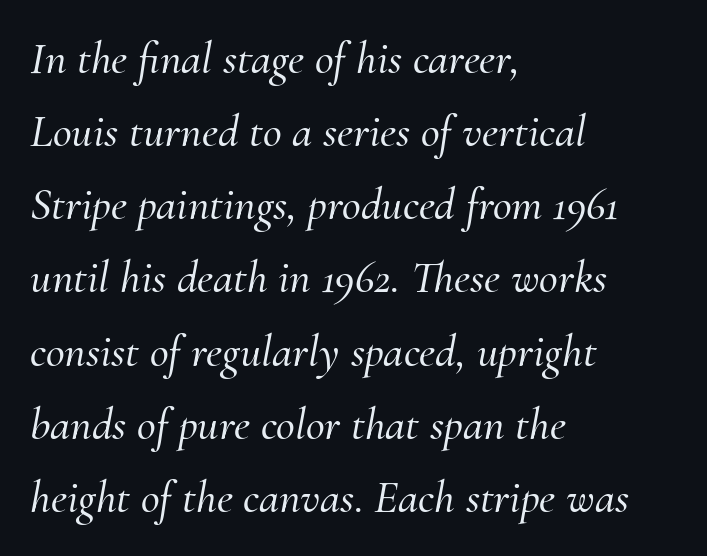
Typeset ragged right — the left edge is the straight one. The block of text has a typical density, with ordinary space between rows. Proportional: the letters do not fall into vertical columns. An italicized treatment has been applied to the whole sample. Compared with typical body copy, the letter spacing here is the same. Underline: absent.
